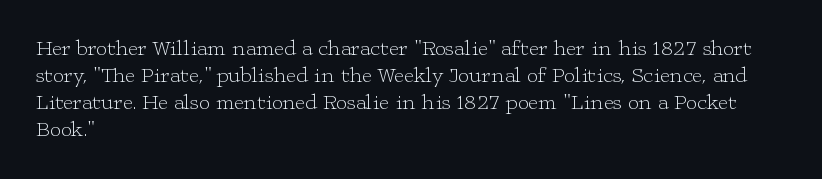
{"italic": "no", "bold": "no", "underline": "no", "align": "left", "line_spacing_ratio": 1.23, "letter_spacing": "normal", "letter_spacing_em": 0.0, "glyph_px": 22}
